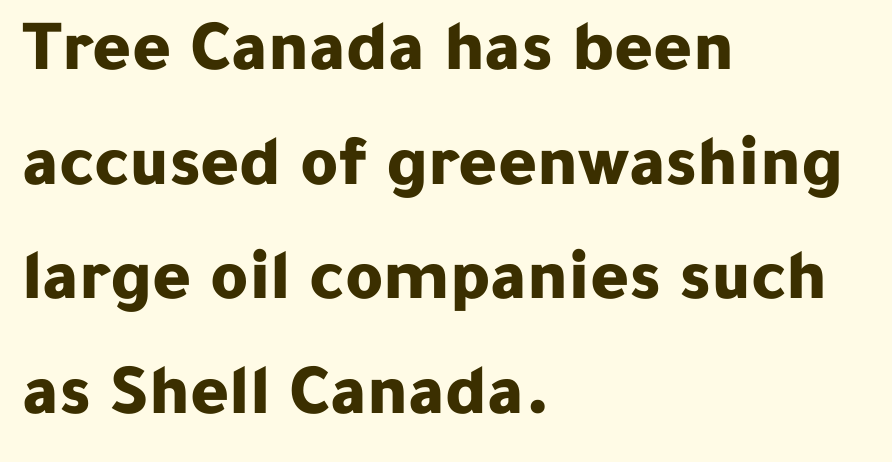
The characters look thick and weighty, a clear bold. In terms of letterspacing, this is plain default setting. You can tell it's not italic because the verticals are truly vertical. The space between consecutive lines is moderate.
